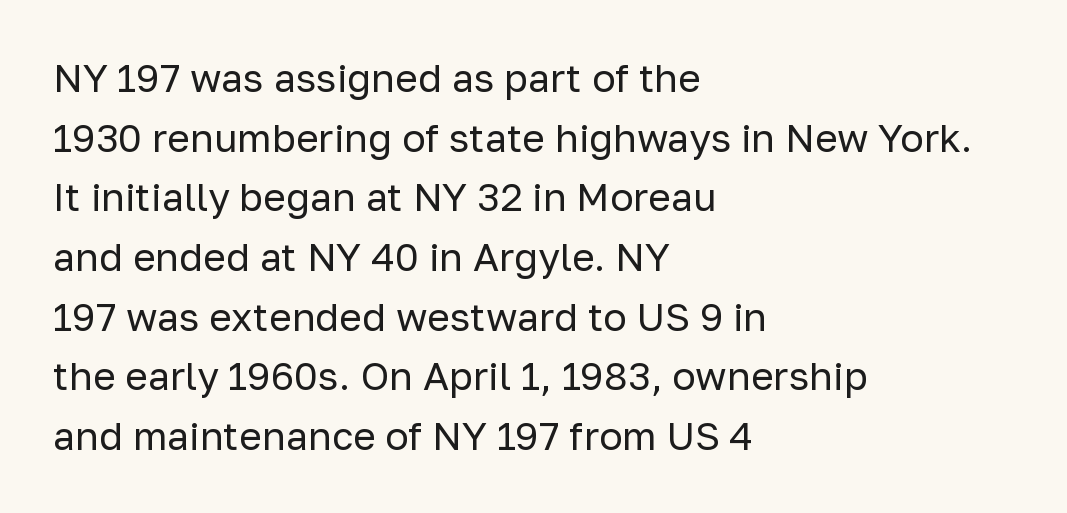
The image shows 39 px regular-weight sans-serif type, upright; set left-aligned, normal line spacing (1.53x), normal letter spacing, not underlined; low stroke contrast and a medium x-height.
